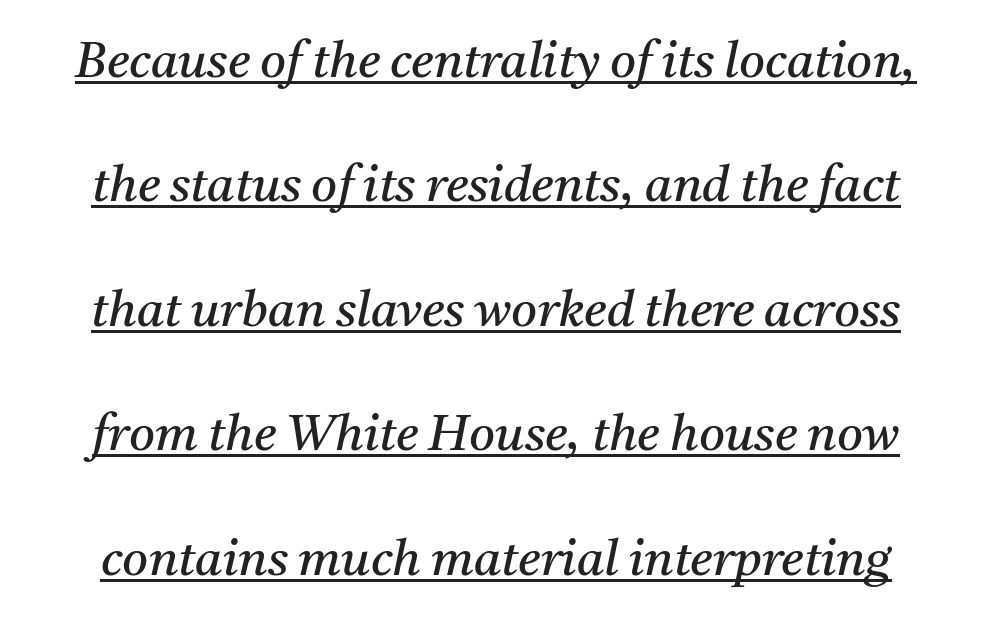
The image shows 50 px regular-weight serif type, italic (leaning right); set loose line spacing (2.49x), normal letter spacing, underlined; medium stroke contrast and a medium x-height.
